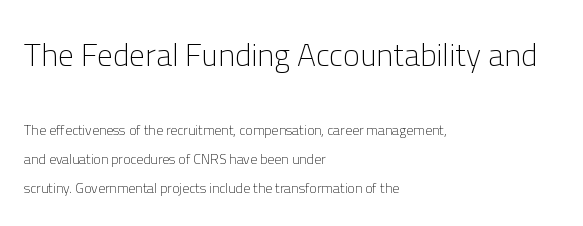
Nobody touched the tracking dial on this one. Does the bottom block carry the larger type? No, the top block does. In terms of letterform style, serifs are entirely absent. These lines stand farther apart than default settings would place them. Posture: upright roman.
